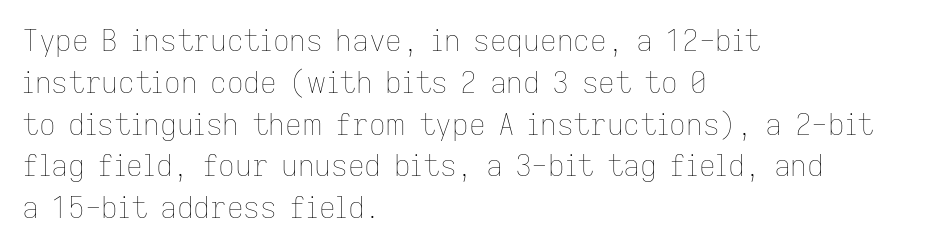
A clean baseline with only descenders dipping below it. Is the block centered? No — it sits flush against the left margin. What stands out about the letter spacing? Nothing — it is the standard amount. Posture: upright roman.
